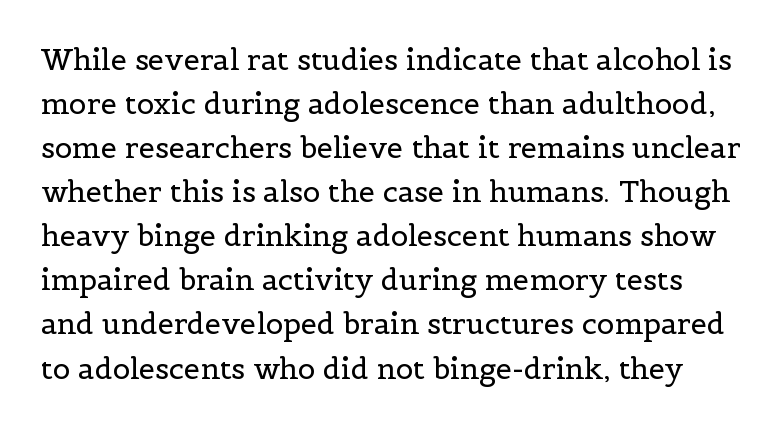
{"serif": "yes", "italic": "no", "bold": "no", "weight": "regular", "width": "normal", "x_height": "medium", "monospaced": "no", "underline": "no", "line_spacing": "normal", "line_spacing_ratio": 1.52, "letter_spacing": "normal", "letter_spacing_em": 0.0, "glyph_px": 29}
